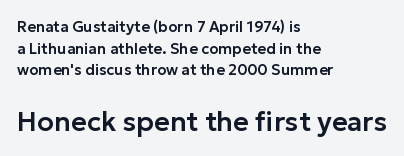
{"italic": "no", "underline": "no", "align": "left", "line_spacing": "normal", "line_spacing_ratio": 1.45, "letter_spacing": "normal", "letter_spacing_em": 0.0, "larger_block": "second", "size_ratio": 1.8, "glyph_px": 27}
